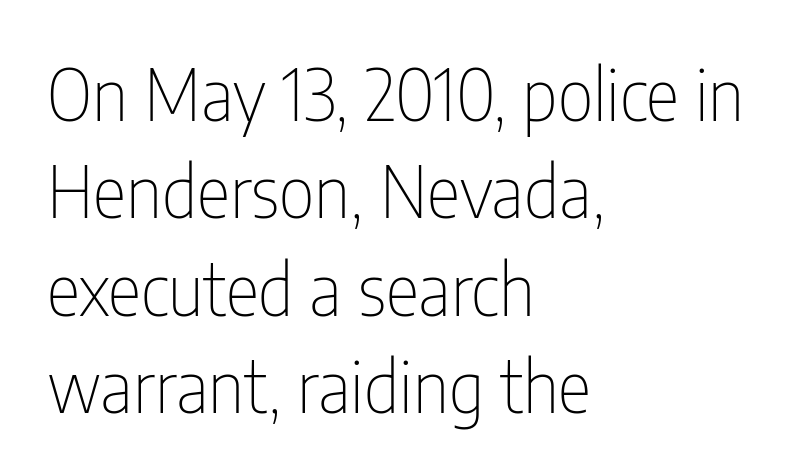
Does extra space separate the letters? No, they use regular spacing. Clear beneath every line of the passage. The type sits square on the baseline with zero lean. Leftover space on each line is placed entirely after the last word. Character widths vary here, with narrow letters taking less room than wide ones.
